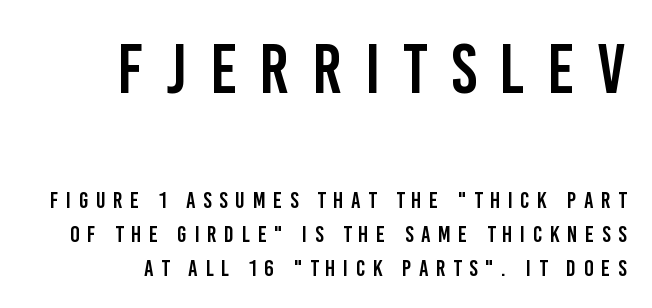
{"serif": "no", "italic": "no", "width": "condensed", "stroke_contrast": "low", "x_height": "large", "monospaced": "no", "underline": "no", "align": "right", "line_spacing": "normal", "line_spacing_ratio": 1.48, "letter_spacing": "wide", "letter_spacing_em": 0.33, "larger_block": "first", "size_ratio": 3.04, "glyph_px": 70}
